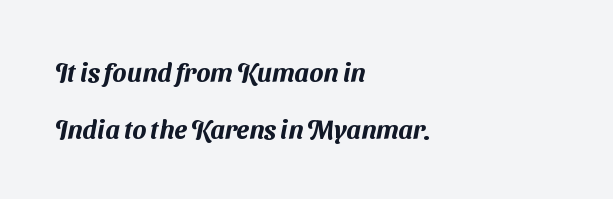
Q: Is the text underlined? A: No.
Q: How is the paragraph aligned? A: Left-aligned.
Q: Is the spacing between letters normal or unusually wide? A: Normal.
Q: Is the spacing between lines tight, normal or loose? A: Loose.
